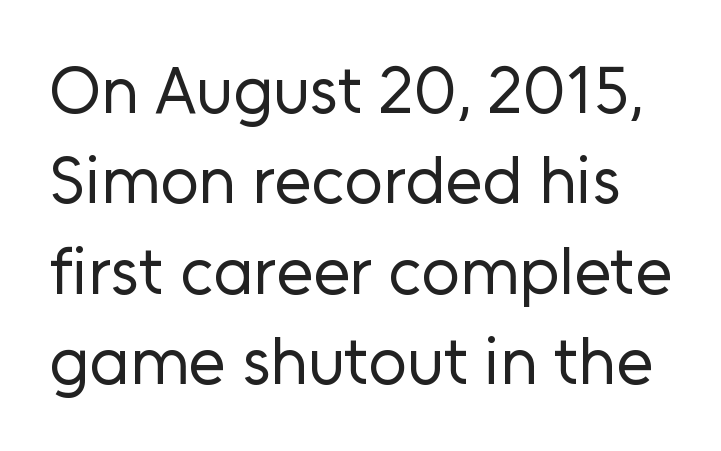
The image shows 67 px regular-weight sans-serif type, upright; set normal line spacing (1.35x), normal letter spacing, not underlined; low stroke contrast and a medium x-height.
